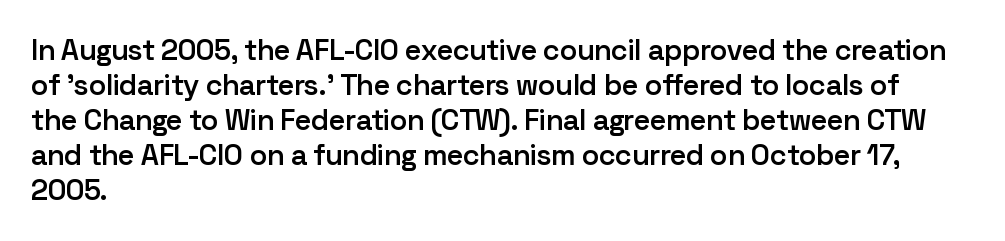
The image shows 29 px semibold sans-serif type, upright; set left-aligned, line spacing 1.21x, normal letter spacing, not underlined; low stroke contrast and a medium x-height.
